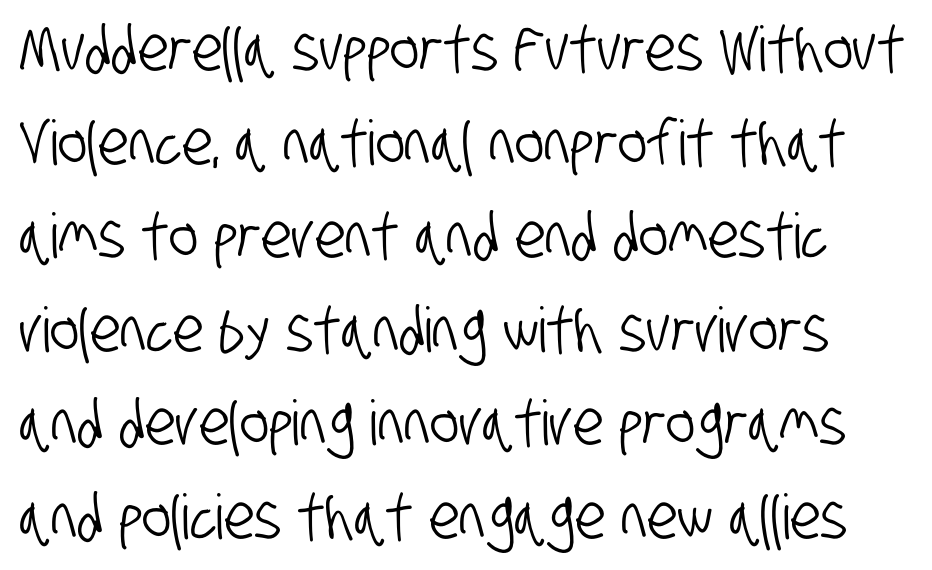
{"serif": "no", "width": "condensed", "stroke_contrast": "low", "x_height": "large", "monospaced": "no", "underline": "no", "line_spacing": "normal", "line_spacing_ratio": 1.51, "letter_spacing": "normal", "letter_spacing_em": 0.0, "glyph_px": 62}
